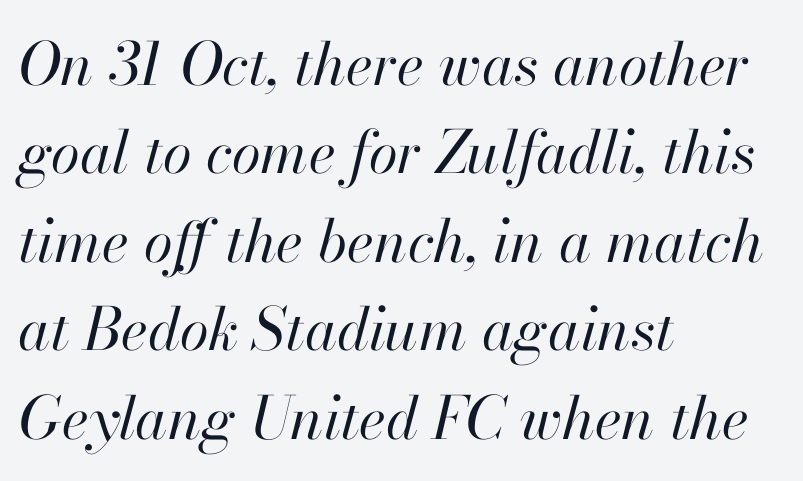
The image shows 59 px regular-weight type, italic (leaning right); set left-aligned, normal line spacing (1.5x), normal letter spacing, not underlined; high stroke contrast and a small x-height.
